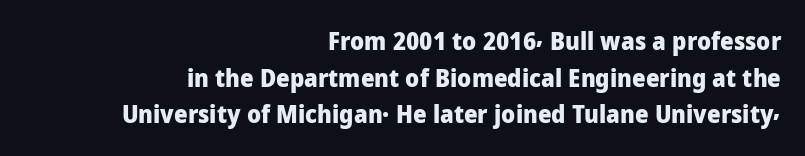
These lines stack with their right ends in a neat column. Notice how descenders clear the ascenders below comfortably — that's standard leading. Default kerning and tracking; the words read as compact shapes. Plain, unruled lines of type.
